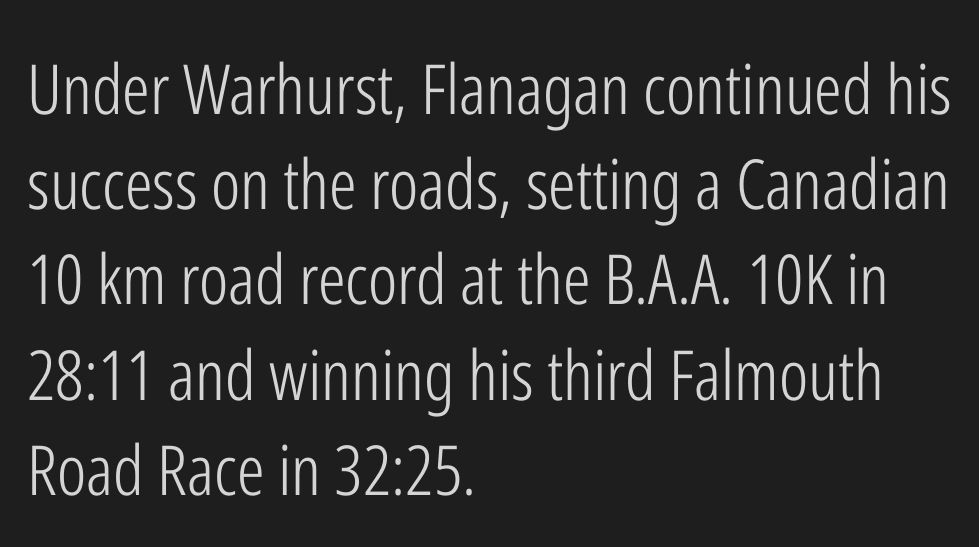
Q: Is the text bold? A: No.
Q: Is the text italic (slanted)? A: No, it is upright.
Q: Is the typeface a serif or a sans-serif typeface? A: Sans-serif.
Q: Is the text underlined? A: No.
Q: How is the paragraph aligned? A: Left-aligned.
Q: Is the spacing between letters normal or unusually wide? A: Normal.
Q: Is the spacing between lines tight, normal or loose? A: Normal.
Q: Width (condensed, normal, or wide)? A: Condensed.
Q: Stroke contrast? A: Low.
Q: x-height? A: Medium.
Q: Monospaced? A: No.
